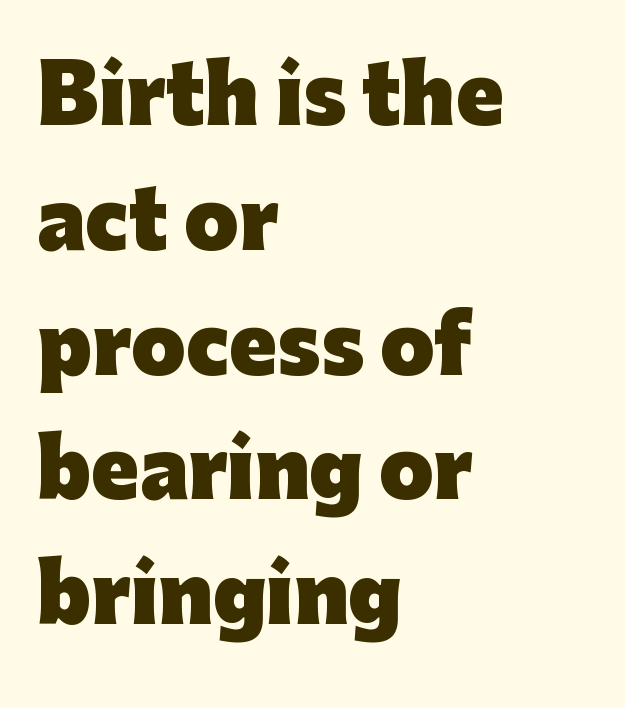
Q: Is the text bold? A: Yes.
Q: Is the text italic (slanted)? A: No, it is upright.
Q: Is the typeface a serif or a sans-serif typeface? A: Sans-serif.
Q: Is the text underlined? A: No.
Q: How is the paragraph aligned? A: Left-aligned.
Q: Is the spacing between letters normal or unusually wide? A: Normal.
Q: Is the spacing between lines tight, normal or loose? A: Normal.
Q: Width (condensed, normal, or wide)? A: Normal.
Q: Stroke contrast? A: Low.
Q: x-height? A: Medium.
Q: Monospaced? A: No.
